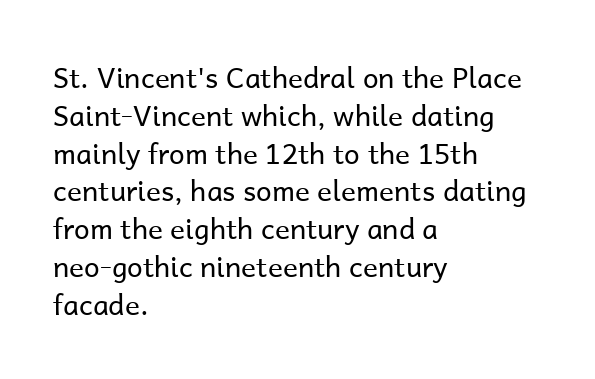
{"serif": "no", "italic": "no", "bold": "no", "weight": "regular", "width": "normal", "stroke_contrast": "low", "x_height": "medium", "monospaced": "no", "underline": "no", "align": "left", "line_spacing": "normal", "line_spacing_ratio": 1.35, "letter_spacing": "normal", "letter_spacing_em": 0.0, "glyph_px": 28}
